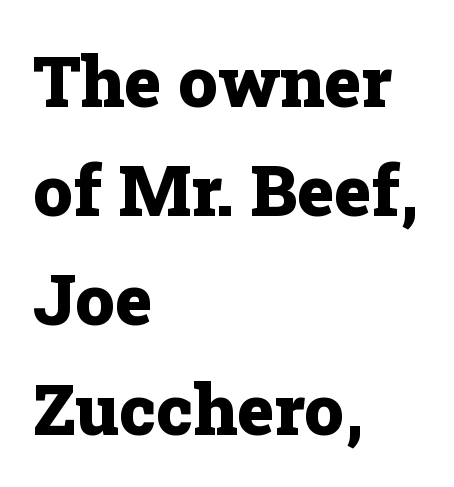
Descenders are the only things crossing below the line. Weight: bold. Every character sits straight up, as roman type does. Reading down the block, your eye returns to a fixed left position each line. Vertically, the passage feels balanced, rows spaced as you'd expect. Serif or sans? Serif — the stroke terminals have little feet.
